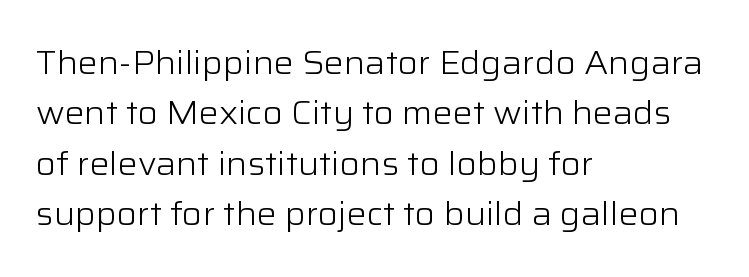
Weight class: somewhere from thin through regular. Honestly, the row spacing looks completely unremarkable. This sample has the flowing, uneven cadence of proportional lettering. A typesetter would call this zero additional tracking. Typeset ragged right — the left edge is the straight one. Honestly, there is no underline to notice here at all.
